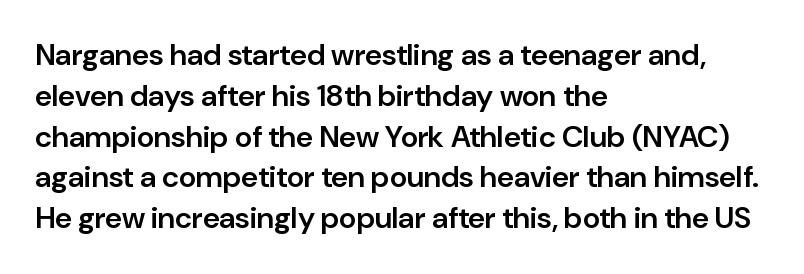
{"serif": "no", "italic": "no", "bold": "semi", "weight": "semibold", "width": "normal", "stroke_contrast": "low", "x_height": "medium", "monospaced": "no", "underline": "no", "align": "left", "line_spacing": "normal", "line_spacing_ratio": 1.36, "letter_spacing": "normal", "letter_spacing_em": 0.0, "glyph_px": 30}
